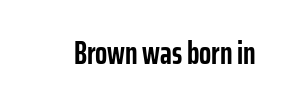
The image shows 32 px semibold, condensed sans-serif type, upright; set normal letter spacing, not underlined; low stroke contrast and a medium x-height.
